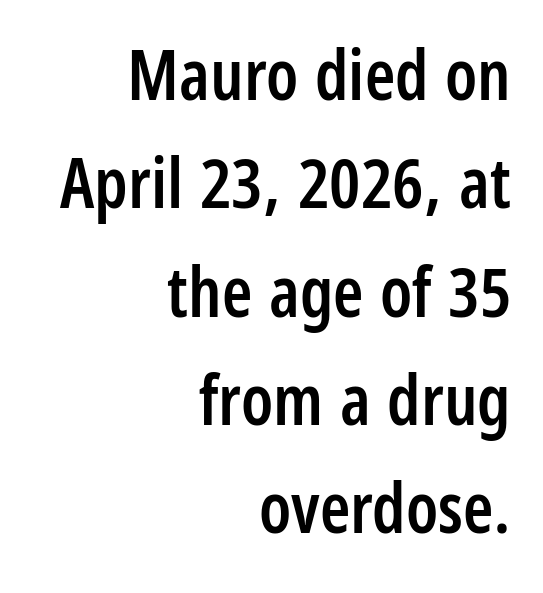
The passage shown is typeset with a sans-serif family. These lines are rendered in a variable-pitch font. The space directly below the letters is spotless. The sample has been set in demibold, a notch under bold. What stands out about the letter spacing? Nothing — it is the standard amount. Does the lettering tilt? It doesn't — this is upright.
